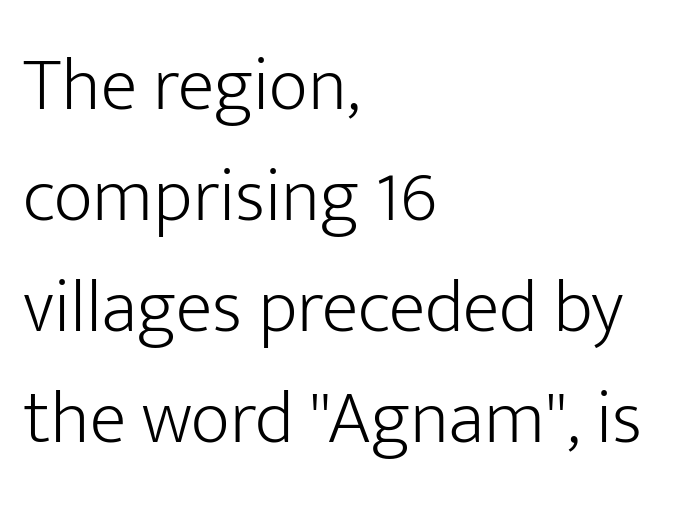
The area under the type is left untouched. The face used here is rendered with its standard letterfit. Left-aligned paragraph, ragged on the right. You can tell it's not italic because the verticals are truly vertical.
